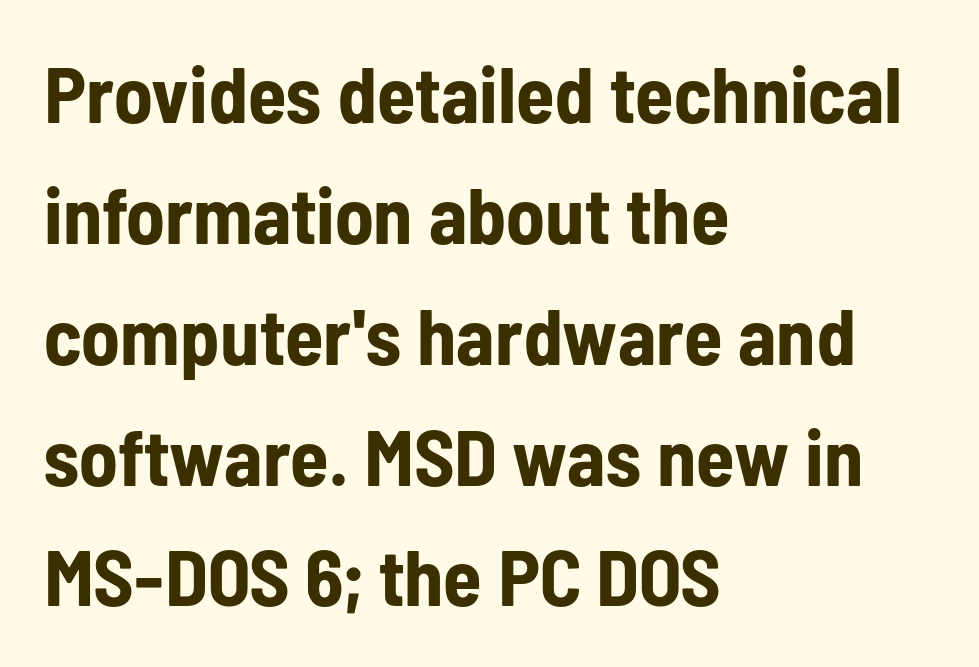
Q: Is the text bold? A: Yes.
Q: Is the text italic (slanted)? A: No, it is upright.
Q: Is the typeface a serif or a sans-serif typeface? A: Sans-serif.
Q: Is the text underlined? A: No.
Q: How is the paragraph aligned? A: Left-aligned.
Q: Is the spacing between letters normal or unusually wide? A: Normal.
Q: Is the spacing between lines tight, normal or loose? A: Normal.
Q: Width (condensed, normal, or wide)? A: Condensed.
Q: Stroke contrast? A: Low.
Q: x-height? A: Medium.
Q: Monospaced? A: No.
